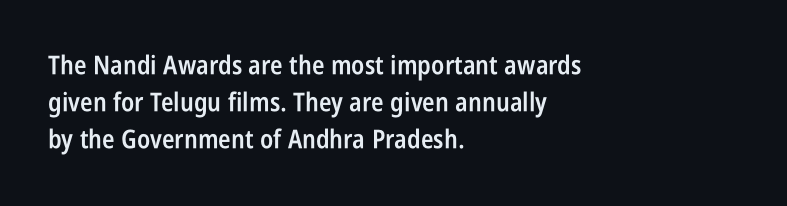
{"italic": "no", "bold": "semi", "underline": "no", "align": "left", "line_spacing": "normal", "line_spacing_ratio": 1.42, "letter_spacing": "normal", "letter_spacing_em": 0.0, "glyph_px": 26}
